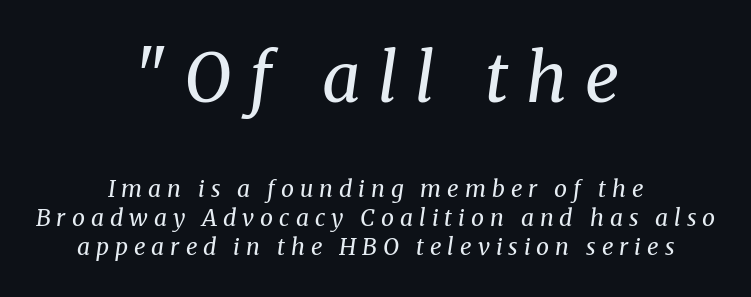
Scale decreases going downward across the two blocks. Varying glyph widths throughout — classic text-font behaviour. Any mark beneath the type? The region is blank. How would I describe the line gaps? Plain and ordinary. The type family on display is of the serif kind.
